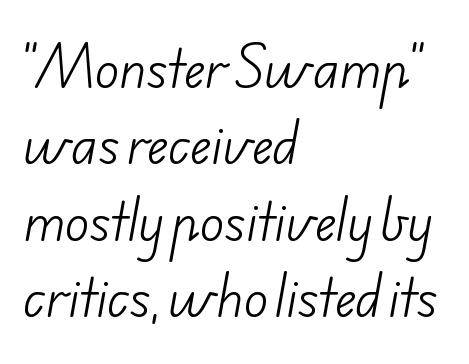
Q: Is the text bold? A: No.
Q: Is the typeface a serif or a sans-serif typeface? A: Sans-serif.
Q: Is the text underlined? A: No.
Q: How is the paragraph aligned? A: Left-aligned.
Q: Is the spacing between letters normal or unusually wide? A: Normal.
Q: Is the spacing between lines tight, normal or loose? A: Normal.
Q: Width (condensed, normal, or wide)? A: Normal.
Q: Stroke contrast? A: Low.
Q: x-height? A: Small.
Q: Monospaced? A: No.
